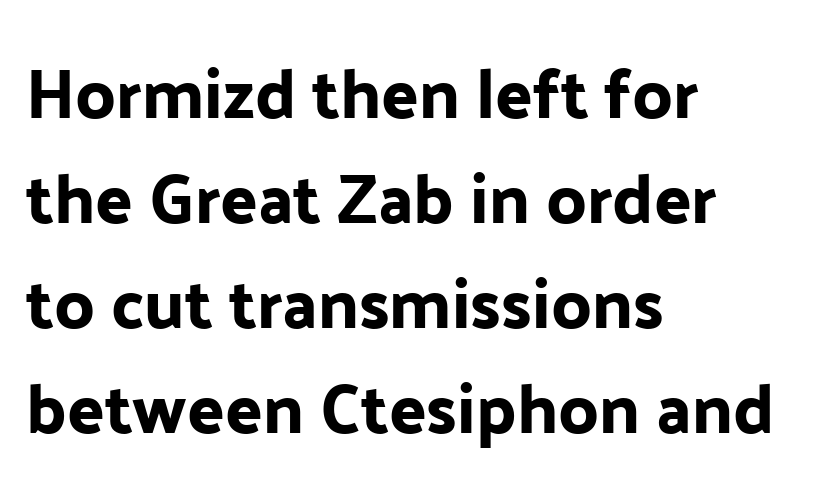
{"serif": "no", "italic": "no", "width": "normal", "stroke_contrast": "low", "x_height": "medium", "monospaced": "no", "underline": "no", "align": "left", "line_spacing": "normal", "line_spacing_ratio": 1.52, "letter_spacing": "normal", "letter_spacing_em": 0.0, "glyph_px": 69}
